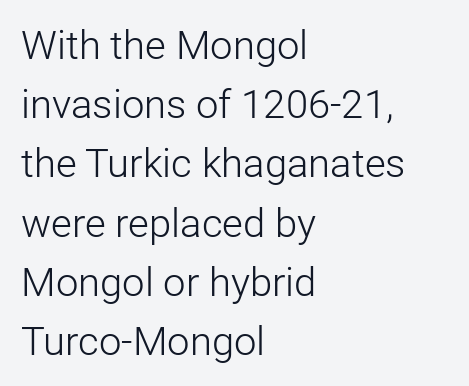
The image shows 40 px light sans-serif type, upright; set left-aligned, normal line spacing (1.48x), normal letter spacing, not underlined; low stroke contrast and a medium x-height.
